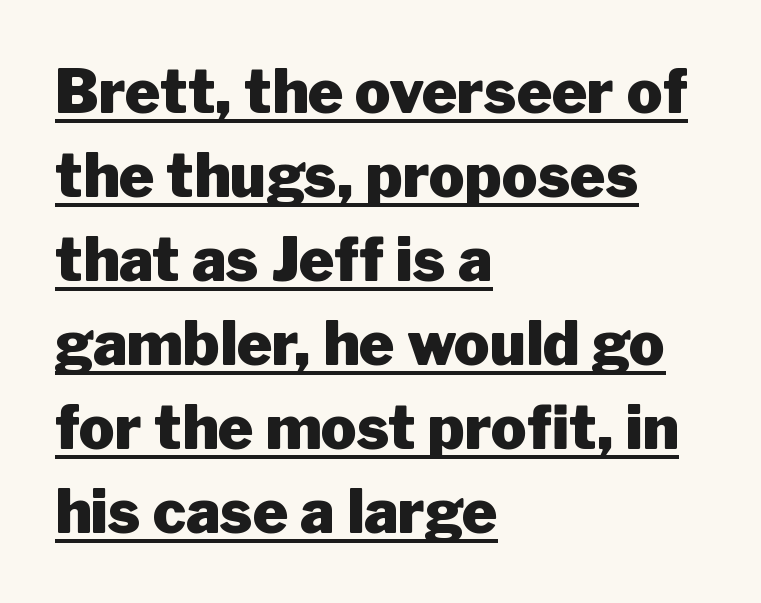
Q: Is the text bold? A: Yes.
Q: Is the text italic (slanted)? A: No, it is upright.
Q: Is the typeface a serif or a sans-serif typeface? A: Sans-serif.
Q: Is the text underlined? A: Yes.
Q: How is the paragraph aligned? A: Left-aligned.
Q: Is the spacing between letters normal or unusually wide? A: Normal.
Q: Is the spacing between lines tight, normal or loose? A: Normal.
Q: Width (condensed, normal, or wide)? A: Normal.
Q: Stroke contrast? A: Low.
Q: x-height? A: Medium.
Q: Monospaced? A: No.
